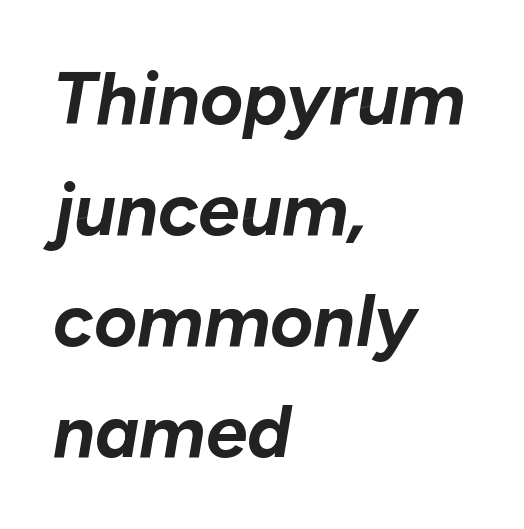
Q: Is the text bold? A: Yes.
Q: Is the text italic (slanted)? A: Yes, it leans right by about 10 degrees.
Q: Is the text underlined? A: No.
Q: How is the paragraph aligned? A: Left-aligned.
Q: Is the spacing between letters normal or unusually wide? A: Normal.
Q: Is the spacing between lines tight, normal or loose? A: Normal.
Q: Width (condensed, normal, or wide)? A: Normal.
Q: Stroke contrast? A: Low.
Q: x-height? A: Medium.
Q: Monospaced? A: No.
